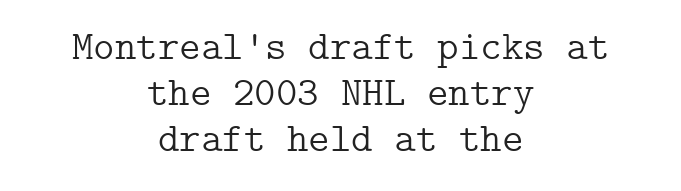
{"serif": "yes", "italic": "no", "bold": "no", "weight": "light", "width": "normal", "stroke_contrast": "low", "x_height": "medium", "underline": "no", "align": "center", "line_spacing": "tight", "line_spacing_ratio": 1.12, "letter_spacing": "normal", "letter_spacing_em": 0.0, "glyph_px": 41}
